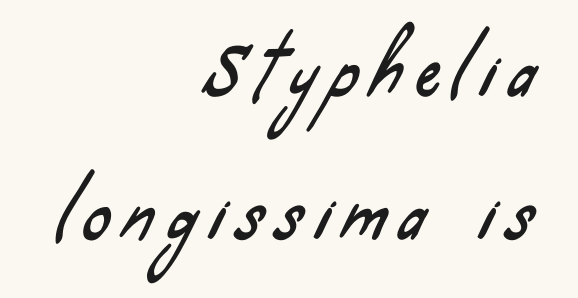
The image shows 67 px condensed sans-serif type; set right-aligned, loose line spacing (2.14x), unusually wide letter spacing (+0.2 em), not underlined; low stroke contrast and a small x-height.
